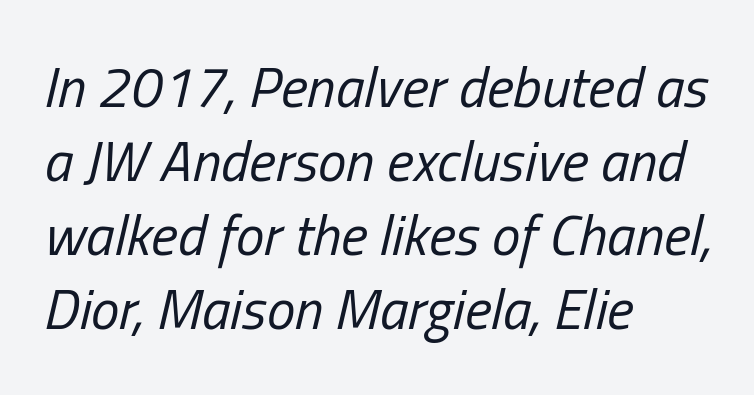
{"italic": "yes", "lean": "right", "slant_degrees": 13, "bold": "no", "weight": "regular", "width": "condensed", "stroke_contrast": "low", "x_height": "medium", "monospaced": "no", "underline": "no", "align": "left", "line_spacing": "normal", "line_spacing_ratio": 1.3, "letter_spacing": "normal", "letter_spacing_em": 0.0, "glyph_px": 57}
